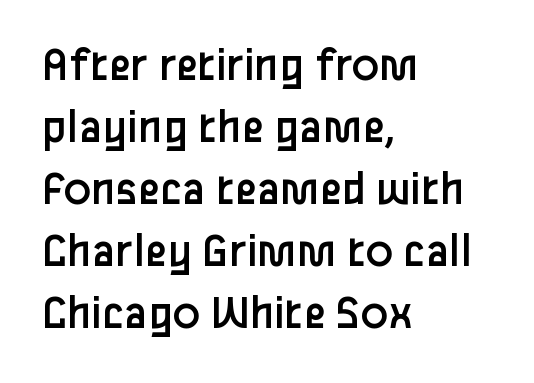
Q: Is the text bold? A: No.
Q: Is the text italic (slanted)? A: No, it is upright.
Q: Is the typeface a serif or a sans-serif typeface? A: Sans-serif.
Q: Is the text underlined? A: No.
Q: How is the paragraph aligned? A: Left-aligned.
Q: Is the spacing between letters normal or unusually wide? A: Normal.
Q: Width (condensed, normal, or wide)? A: Normal.
Q: Stroke contrast? A: Low.
Q: x-height? A: Medium.
Q: Monospaced? A: No.
